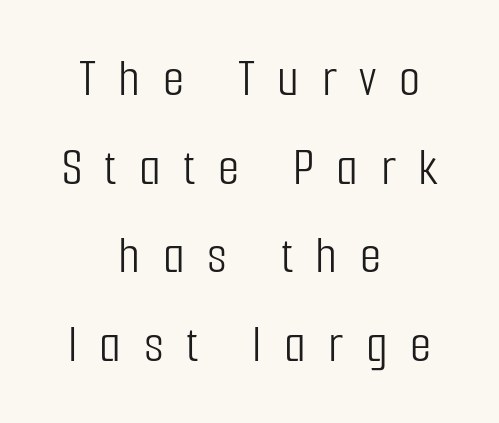
The image shows 55 px light, condensed sans-serif type, upright; set centered, normal line spacing (1.61x), unusually wide letter spacing (+0.41 em), not underlined; low stroke contrast and a medium x-height.
